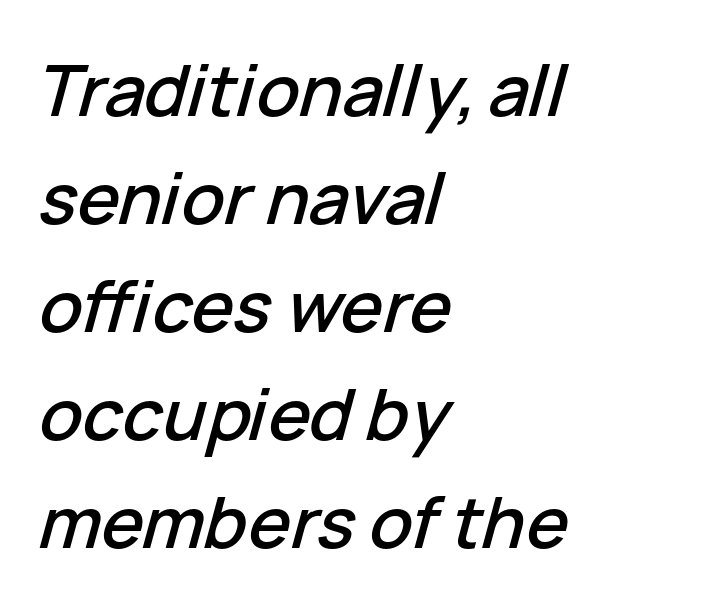
Do the characters align in a grid? No, the font is proportional. Looking at the ascenders, they clearly lean. The zone under the glyphs is completely vacant. Observe the ordinary spacing: letters are neighbours, not strangers.
